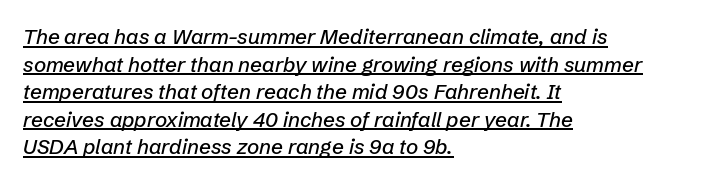
{"italic": "yes", "lean": "right", "slant_degrees": 12, "underline": "yes", "align": "left", "line_spacing": "normal", "line_spacing_ratio": 1.31, "letter_spacing": "normal", "letter_spacing_em": 0.0, "glyph_px": 21}
